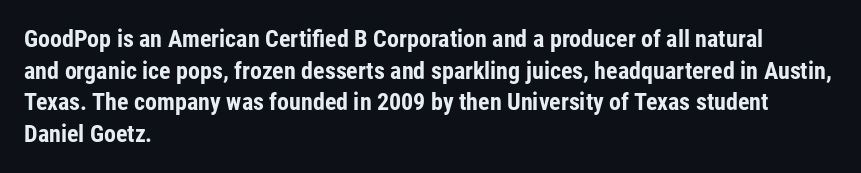
Q: Is the text bold? A: Yes.
Q: Is the text italic (slanted)? A: No, it is upright.
Q: Is the text underlined? A: No.
Q: How is the paragraph aligned? A: Left-aligned.
Q: Is the spacing between letters normal or unusually wide? A: Normal.
Q: Is the spacing between lines tight, normal or loose? A: Normal.
